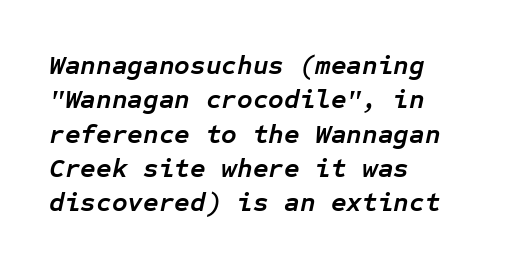
Alignment: flush left. The zone under the glyphs is completely vacant. Is the type slanted? Yes — the strokes lean at a clear angle. Horizontal bands of white between lines are of average thickness. Tracking value appears to be zero — textbook default spacing.
